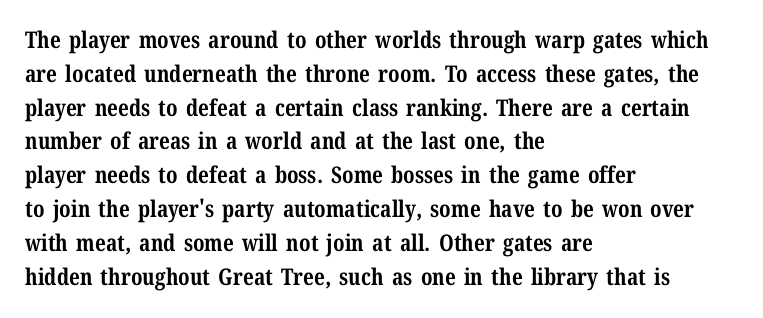
{"italic": "no", "bold": "yes", "underline": "no", "align": "left", "line_spacing": "normal", "line_spacing_ratio": 1.47, "letter_spacing": "normal", "letter_spacing_em": 0.0, "glyph_px": 23}
